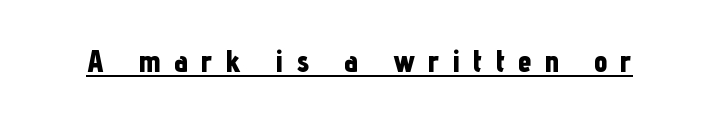
Quick note: not italic, upright. The face used here has the dense, thick strokes of a bold. Like a heading marked for emphasis, these lines bear an underscore. Here the designer chose a conventional face with non-uniform glyph widths. How are the letters spaced? Widely, with obvious added tracking. A sans-serif font was chosen for this passage.
